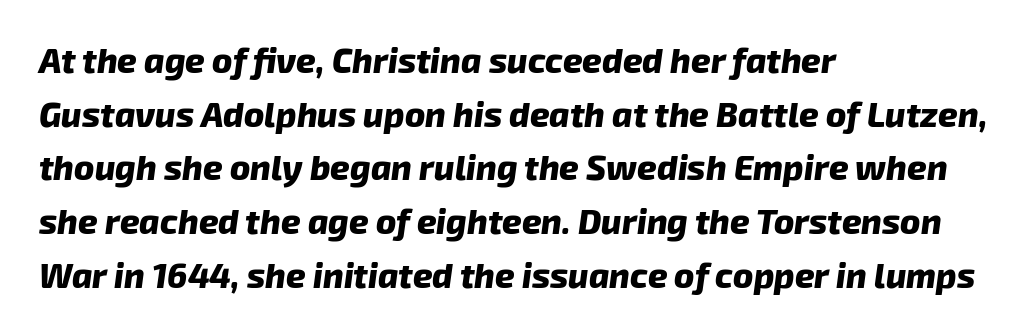
This block has exactly the height ordinary leading produces. Would a proofreader flag this as italicized? Yes. Think of a printed novel: that variable character pitch is what you see here. A clean baseline with only descenders dipping below it. The characters look thick and weighty, a clear bold.
